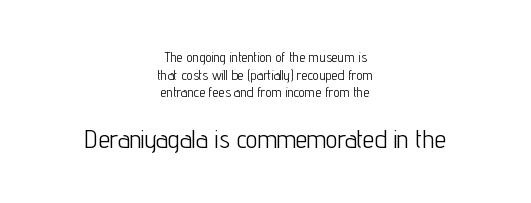
Q: Is the text bold? A: No.
Q: Is the text italic (slanted)? A: No, it is upright.
Q: Is the text underlined? A: No.
Q: How is the paragraph aligned? A: Centered.
Q: Is the spacing between letters normal or unusually wide? A: Normal.
Q: Is the spacing between lines tight, normal or loose? A: Normal.
Q: Which block of text is set in a larger size, the first (top) or the second (bottom)? A: The second (bottom) one.
